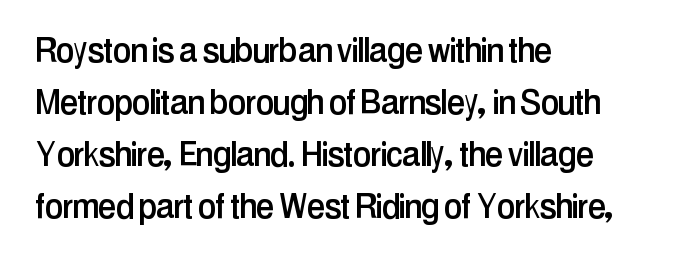
{"serif": "no", "italic": "no", "width": "condensed", "stroke_contrast": "low", "x_height": "medium", "monospaced": "no", "underline": "no", "align": "left", "line_spacing": "normal", "line_spacing_ratio": 1.27, "letter_spacing": "normal", "letter_spacing_em": 0.0, "glyph_px": 41}
